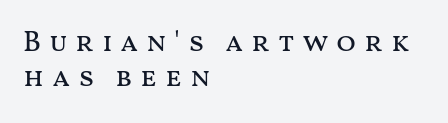
The image shows 29 px regular-weight, wide type, upright; set left-aligned, line spacing 1.22x, unusually wide letter spacing (+0.26 em), not underlined; medium stroke contrast and a medium x-height.
